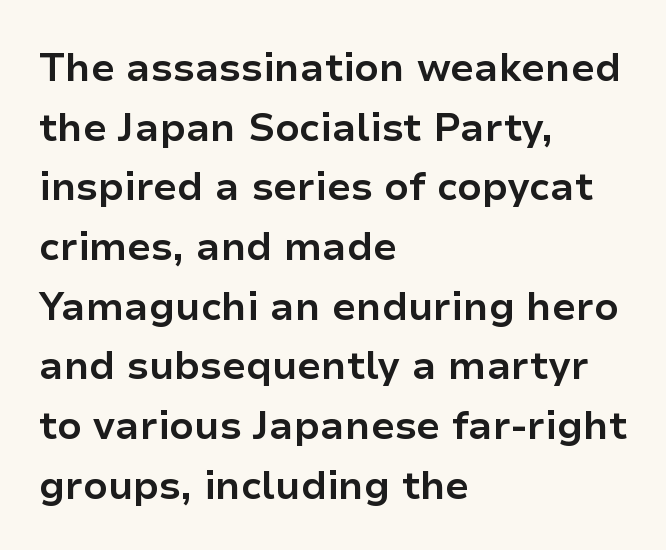
{"serif": "no", "italic": "no", "bold": "yes", "weight": "bold", "width": "normal", "stroke_contrast": "low", "x_height": "medium", "monospaced": "no", "underline": "no", "align": "left", "line_spacing": "normal", "line_spacing_ratio": 1.53, "letter_spacing": "normal", "letter_spacing_em": 0.0, "glyph_px": 39}
